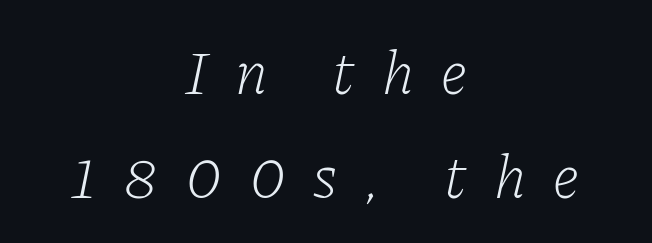
{"serif": "yes", "italic": "yes", "lean": "right", "slant_degrees": 11, "bold": "no", "weight": "light", "width": "normal", "stroke_contrast": "low", "x_height": "medium", "monospaced": "no", "underline": "no", "align": "center", "line_spacing": "normal", "line_spacing_ratio": 1.67, "letter_spacing": "wide", "letter_spacing_em": 0.44, "glyph_px": 62}
